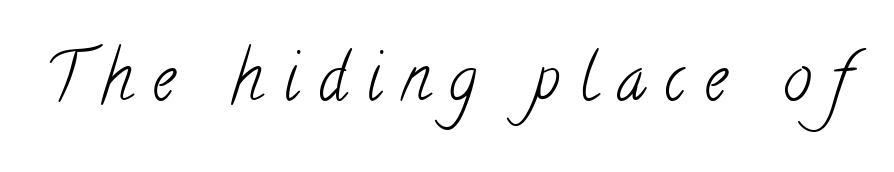
Q: Is the text bold? A: No.
Q: Is the typeface a serif or a sans-serif typeface? A: Serif.
Q: Is the text underlined? A: No.
Q: Is the spacing between letters normal or unusually wide? A: Unusually wide.
Q: Width (condensed, normal, or wide)? A: Condensed.
Q: Stroke contrast? A: Low.
Q: x-height? A: Small.
Q: Monospaced? A: No.
